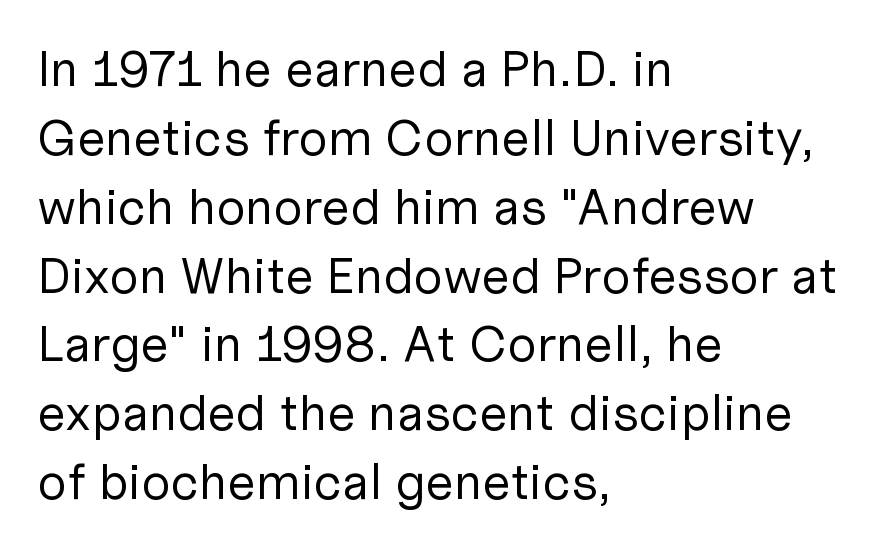
Q: Is the text bold? A: No.
Q: Is the text italic (slanted)? A: No, it is upright.
Q: Is the typeface a serif or a sans-serif typeface? A: Sans-serif.
Q: Is the text underlined? A: No.
Q: How is the paragraph aligned? A: Left-aligned.
Q: Is the spacing between letters normal or unusually wide? A: Normal.
Q: Is the spacing between lines tight, normal or loose? A: Normal.
Q: Width (condensed, normal, or wide)? A: Normal.
Q: Stroke contrast? A: Low.
Q: x-height? A: Medium.
Q: Monospaced? A: No.
